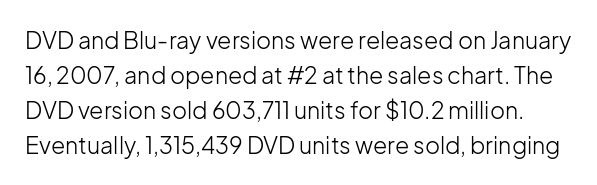
The image shows 23 px text type, upright; set normal line spacing (1.52x), normal letter spacing, not underlined.
